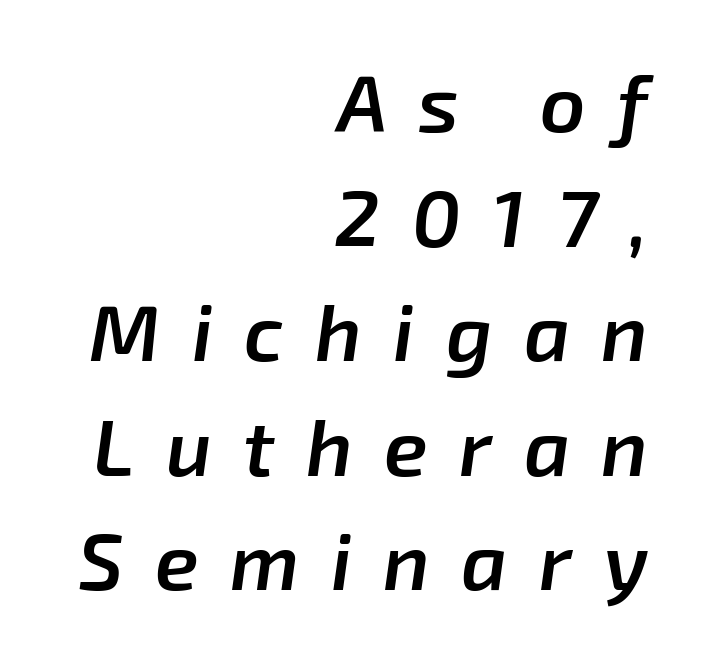
{"italic": "yes", "lean": "right", "slant_degrees": 8, "bold": "semi", "weight": "semibold", "width": "normal", "stroke_contrast": "low", "x_height": "medium", "monospaced": "no", "underline": "no", "align": "right", "line_spacing": "normal", "line_spacing_ratio": 1.45, "letter_spacing": "wide", "letter_spacing_em": 0.4, "glyph_px": 79}
